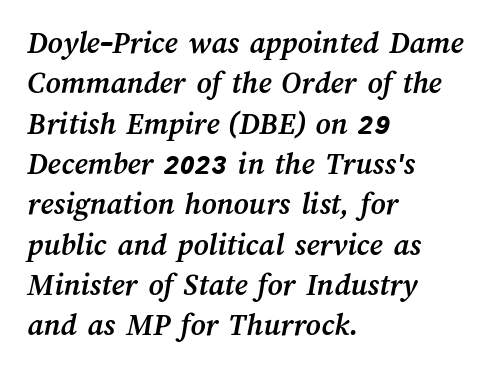
{"bold": "yes", "weight": "semibold", "width": "normal", "stroke_contrast": "medium", "x_height": "medium", "monospaced": "no", "underline": "no", "align": "left", "line_spacing": "normal", "line_spacing_ratio": 1.26, "letter_spacing": "normal", "letter_spacing_em": 0.0, "glyph_px": 32}
